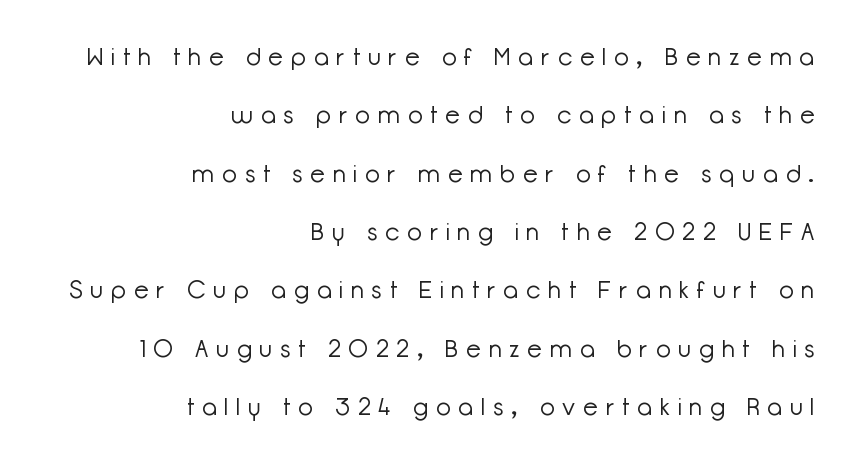
Q: Is the text bold? A: No.
Q: Is the text italic (slanted)? A: No, it is upright.
Q: Is the text underlined? A: No.
Q: How is the paragraph aligned? A: Right-aligned.
Q: Is the spacing between letters normal or unusually wide? A: Unusually wide.
Q: Is the spacing between lines tight, normal or loose? A: Loose.
